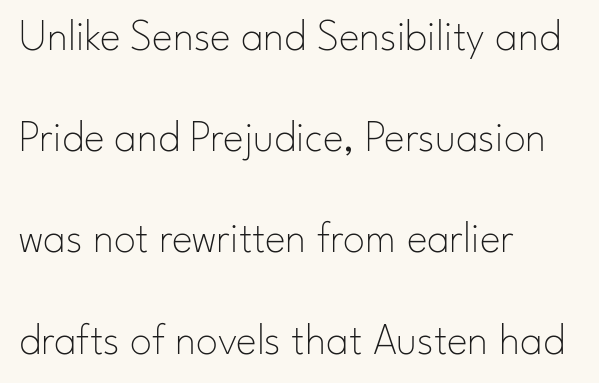
The image shows 44 px thin sans-serif type, upright; set left-aligned, loose line spacing (2.3x), normal letter spacing, not underlined; low stroke contrast and a small x-height.
